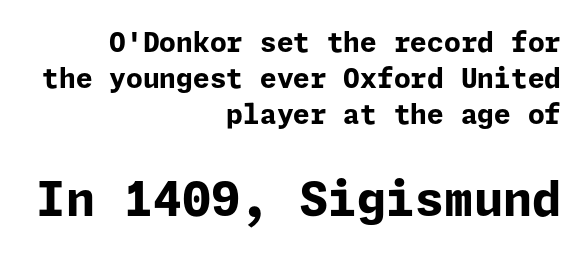
The rendering shows plain stroke endings on the letterforms — a sans-serif design. The typesetter chose a ragged-left arrangement here. Set as a true bold cut, around the 700 mark. Rendered with straight, roman letterforms.
